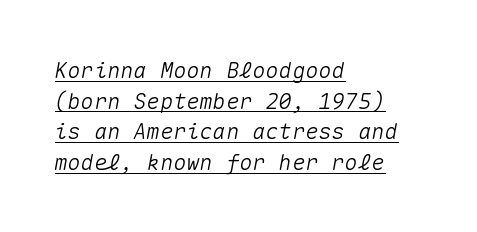
The image shows 22 px text type, italic (leaning right); set left-aligned, normal line spacing (1.39x), normal letter spacing, underlined.
